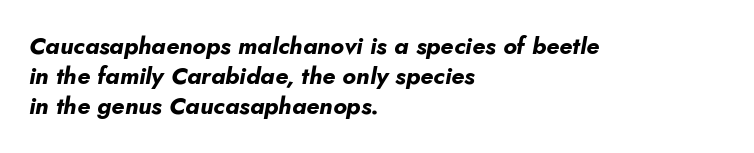
The image shows 24 px bold type, italic (leaning right); set left-aligned, normal line spacing (1.26x), normal letter spacing, not underlined.
